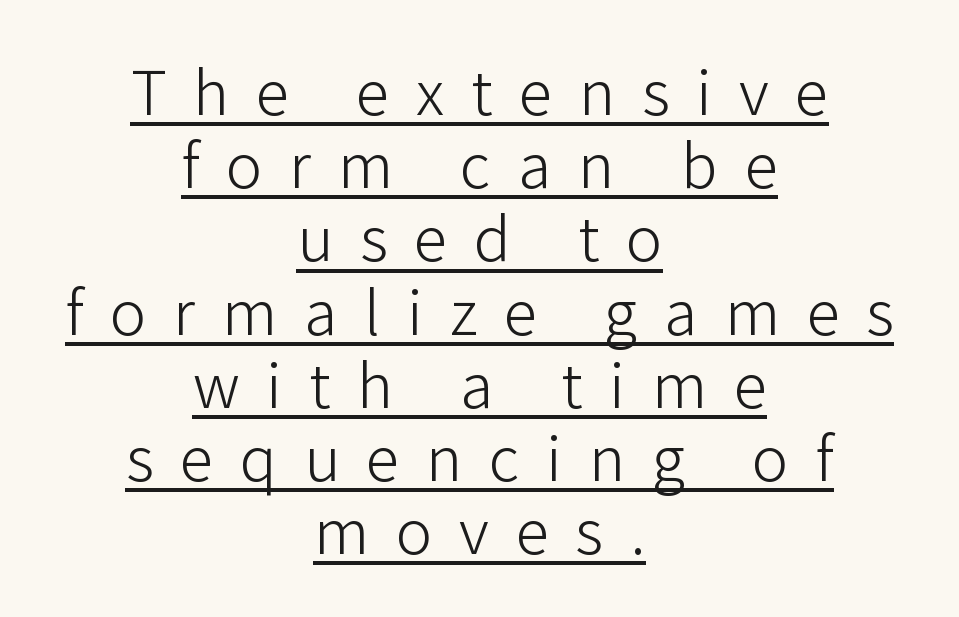
Q: Is the text bold? A: No.
Q: Is the text italic (slanted)? A: No, it is upright.
Q: Is the typeface a serif or a sans-serif typeface? A: Sans-serif.
Q: Is the text underlined? A: Yes.
Q: How is the paragraph aligned? A: Centered.
Q: Is the spacing between letters normal or unusually wide? A: Unusually wide.
Q: Width (condensed, normal, or wide)? A: Normal.
Q: Stroke contrast? A: Low.
Q: x-height? A: Medium.
Q: Monospaced? A: No.
